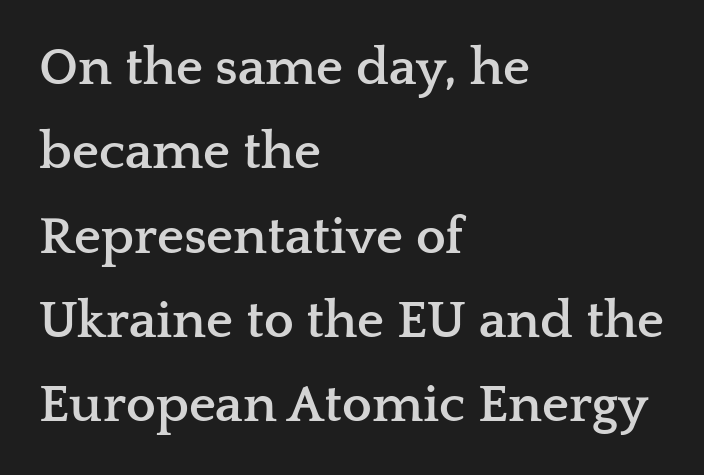
{"serif": "yes", "italic": "no", "bold": "yes", "weight": "semibold", "width": "wide", "stroke_contrast": "low", "x_height": "medium", "monospaced": "no", "underline": "no", "align": "left", "line_spacing": "normal", "line_spacing_ratio": 1.59, "letter_spacing": "normal", "letter_spacing_em": 0.0, "glyph_px": 53}
